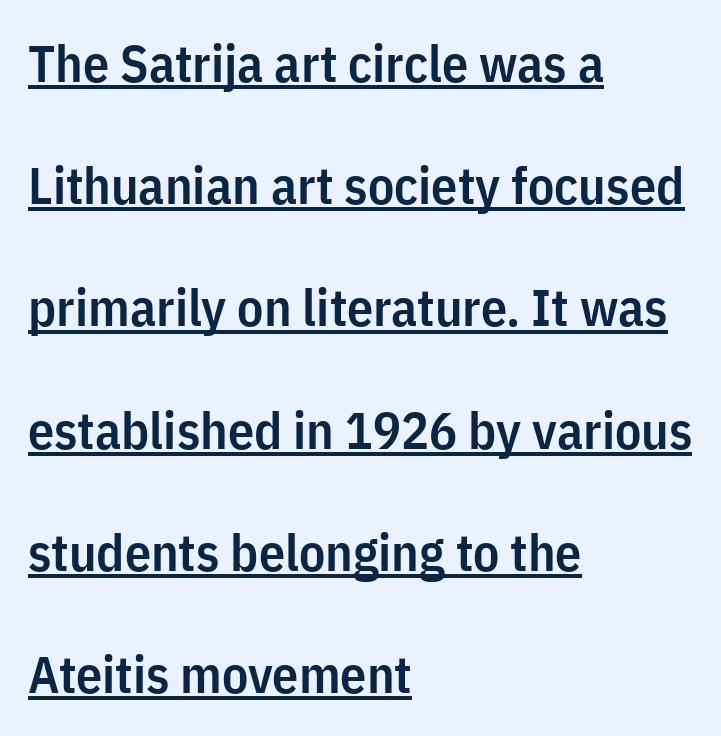
Q: Is the text bold? A: Semi-bold.
Q: Is the text italic (slanted)? A: No, it is upright.
Q: Is the typeface a serif or a sans-serif typeface? A: Sans-serif.
Q: Is the text underlined? A: Yes.
Q: How is the paragraph aligned? A: Left-aligned.
Q: Is the spacing between letters normal or unusually wide? A: Normal.
Q: Is the spacing between lines tight, normal or loose? A: Loose.
Q: Width (condensed, normal, or wide)? A: Condensed.
Q: Stroke contrast? A: Low.
Q: x-height? A: Medium.
Q: Monospaced? A: No.
